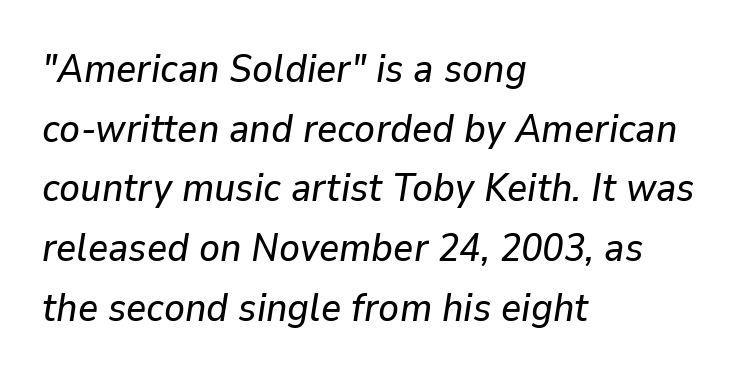
Q: Is the text italic (slanted)? A: Yes, it leans right by about 9 degrees.
Q: Is the text underlined? A: No.
Q: How is the paragraph aligned? A: Left-aligned.
Q: Is the spacing between letters normal or unusually wide? A: Normal.
Q: Is the spacing between lines tight, normal or loose? A: Normal.
Q: Width (condensed, normal, or wide)? A: Normal.
Q: Stroke contrast? A: Low.
Q: x-height? A: Medium.
Q: Monospaced? A: No.
